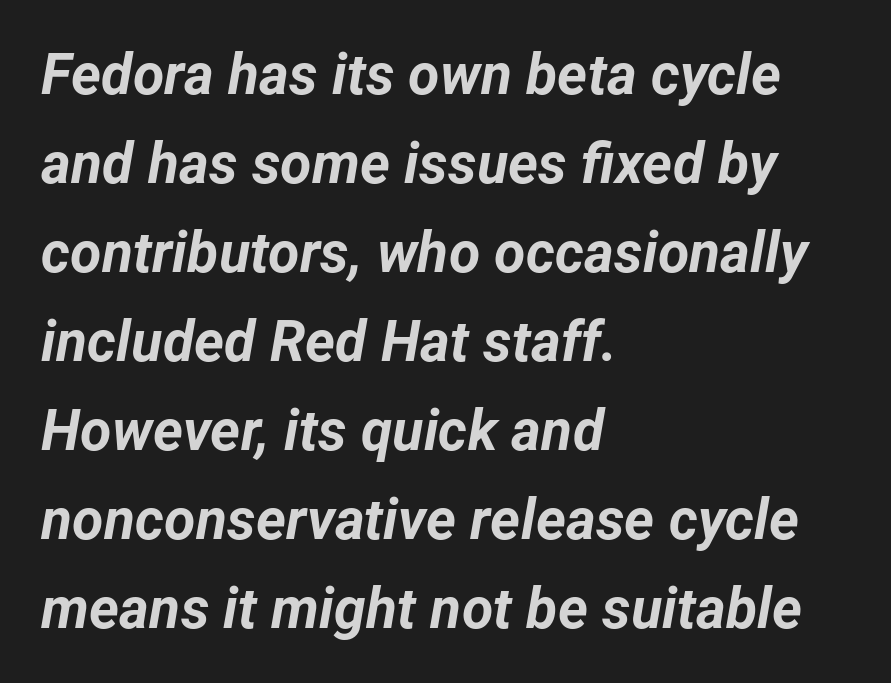
The image shows 57 px bold type, italic (leaning right); set left-aligned, normal line spacing (1.56x), normal letter spacing, not underlined; low stroke contrast and a medium x-height.
